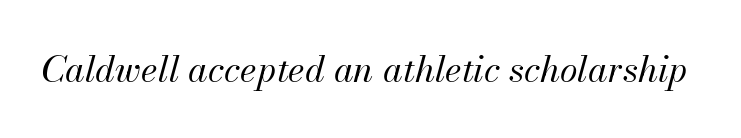
Characters are canted at an angle relative to the baseline's perpendicular. Compared with a typical body face, this is equally light or lighter still. A clean baseline with only descenders dipping below it. Does extra space separate the letters? No, they use regular spacing. Think of a printed novel: that variable character pitch is what you see here.
